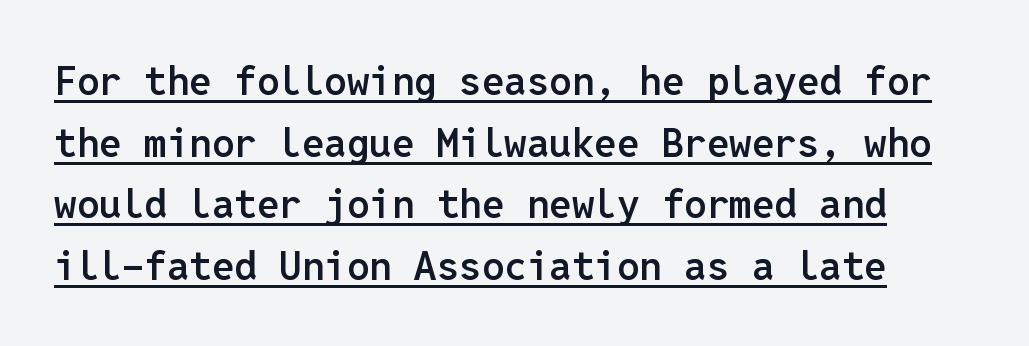
{"serif": "no", "italic": "no", "bold": "semi", "weight": "semibold", "width": "normal", "stroke_contrast": "low", "x_height": "medium", "monospaced": "yes", "underline": "yes", "line_spacing": "normal", "line_spacing_ratio": 1.54, "letter_spacing": "normal", "letter_spacing_em": 0.0, "glyph_px": 40}
